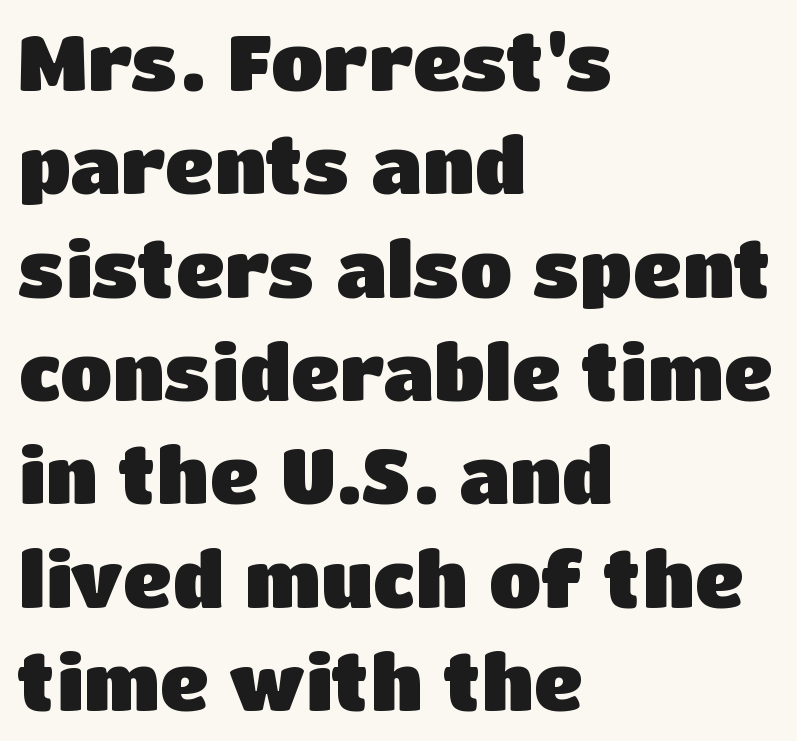
The image shows 76 px heavy sans-serif type, upright; set left-aligned, normal line spacing (1.36x), normal letter spacing, not underlined; low stroke contrast and a large x-height.
